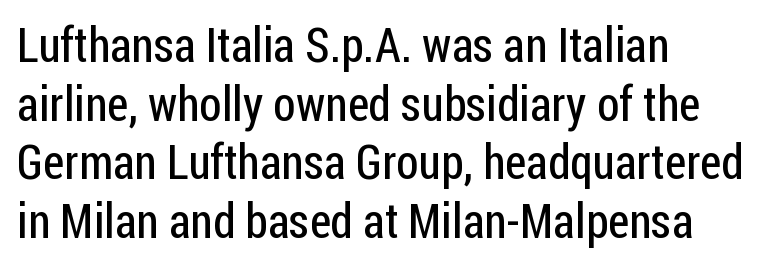
Q: Is the text bold? A: No.
Q: Is the text italic (slanted)? A: No, it is upright.
Q: Is the typeface a serif or a sans-serif typeface? A: Sans-serif.
Q: Is the text underlined? A: No.
Q: How is the paragraph aligned? A: Left-aligned.
Q: Is the spacing between letters normal or unusually wide? A: Normal.
Q: Width (condensed, normal, or wide)? A: Condensed.
Q: Stroke contrast? A: Low.
Q: x-height? A: Medium.
Q: Monospaced? A: No.
